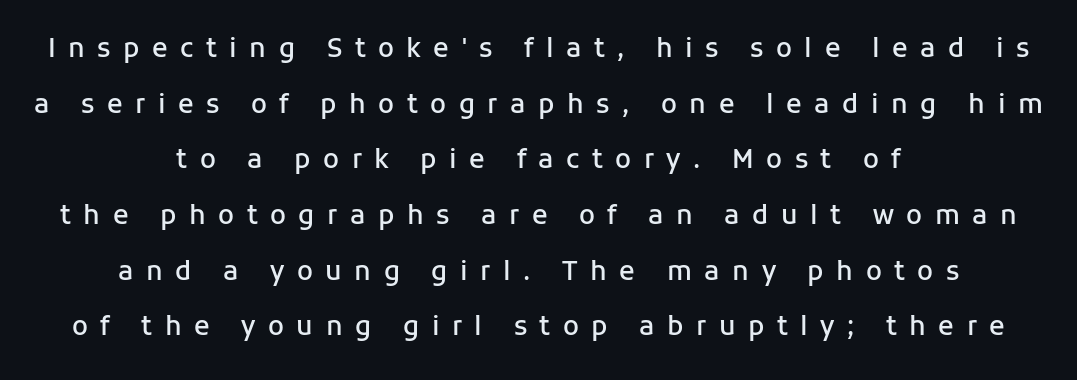
{"italic": "no", "bold": "semi", "underline": "no", "align": "center", "line_spacing": "loose", "line_spacing_ratio": 2.14, "letter_spacing": "wide", "letter_spacing_em": 0.48, "glyph_px": 26}
